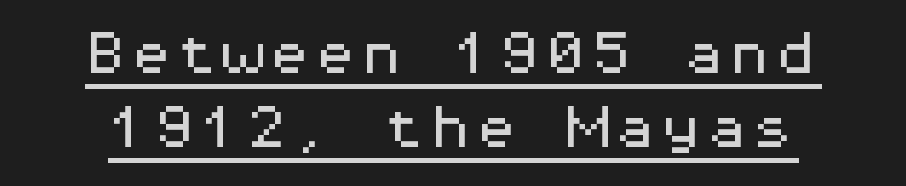
In terms of letterspacing, this is plain default setting. What kind of face is this? One without serifs — a sans. Monospaced: the letters line up in strict vertical columns. Interline gaps are of average width in this sample. The typesetter has applied underlining to the passage shown.
